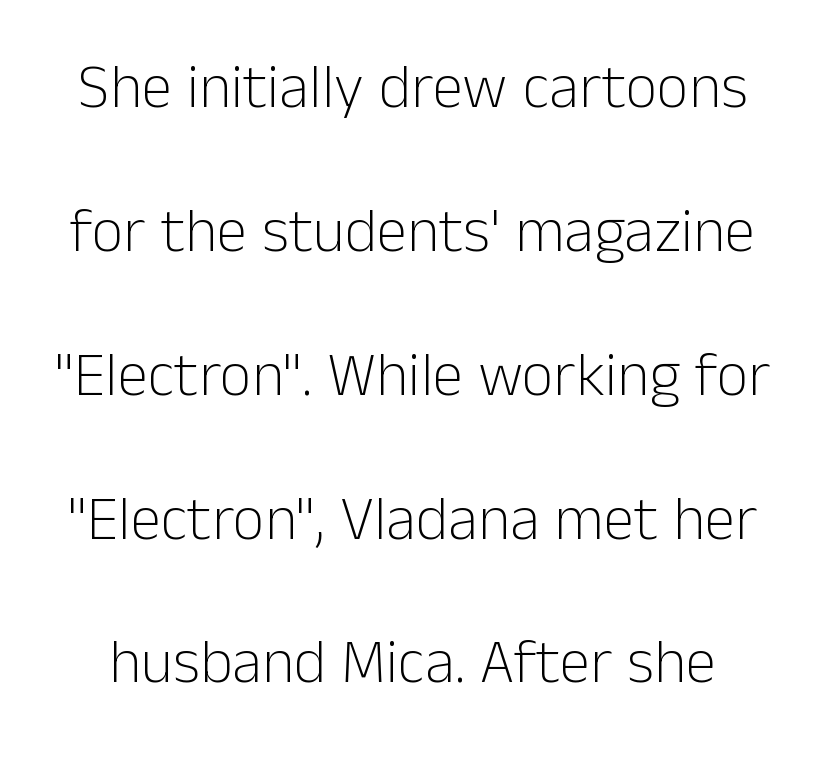
In terms of leading, this rendering errs on the spacious side. The typeface chosen for these lines omits serifs. Words appear dense and cohesive because spacing is normal. Descender tails drop into unmarked territory.
